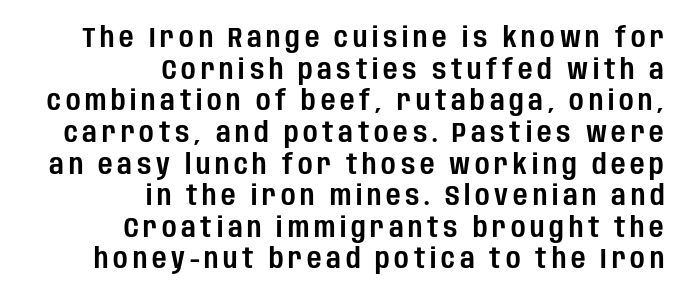
Q: Is the text italic (slanted)? A: No, it is upright.
Q: Is the typeface a serif or a sans-serif typeface? A: Sans-serif.
Q: Is the text underlined? A: No.
Q: How is the paragraph aligned? A: Right-aligned.
Q: Is the spacing between lines tight, normal or loose? A: Tight.
Q: Width (condensed, normal, or wide)? A: Condensed.
Q: Stroke contrast? A: Low.
Q: x-height? A: Large.
Q: Monospaced? A: No.
